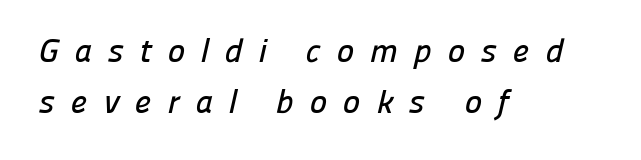
Q: Is the typeface a serif or a sans-serif typeface? A: Sans-serif.
Q: Is the text underlined? A: No.
Q: How is the paragraph aligned? A: Left-aligned.
Q: Is the spacing between letters normal or unusually wide? A: Unusually wide.
Q: Is the spacing between lines tight, normal or loose? A: Normal.
Q: Width (condensed, normal, or wide)? A: Normal.
Q: Stroke contrast? A: Low.
Q: x-height? A: Medium.
Q: Monospaced? A: No.
